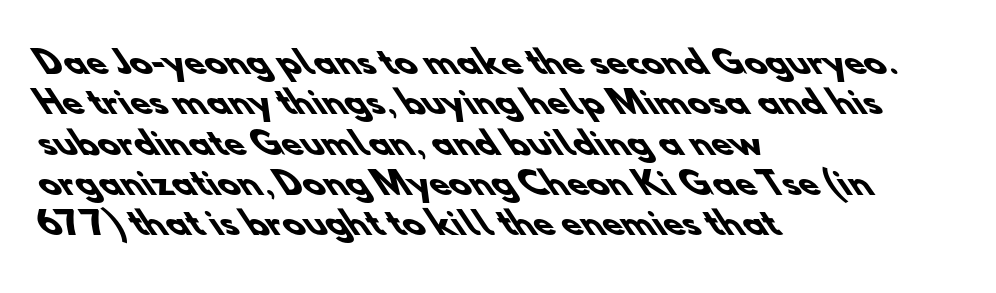
The image shows 32 px heavy sans-serif type; set left-aligned, normal line spacing (1.26x), normal letter spacing, not underlined; low stroke contrast and a small x-height.
